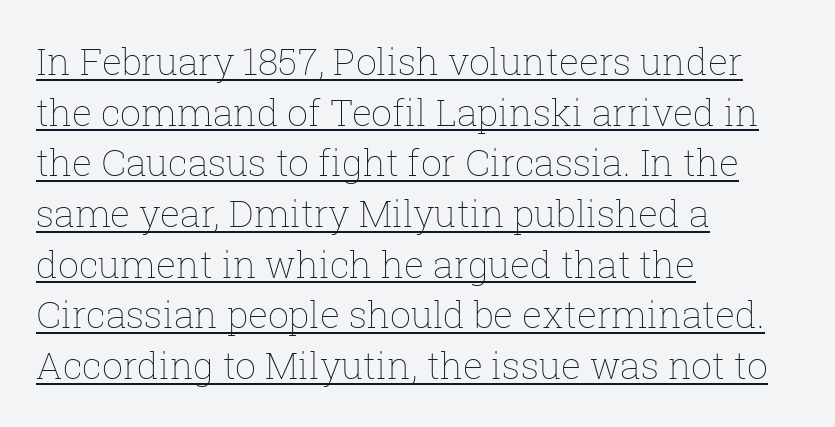
Letters have the restrained weight of plain body copy at most. Caption: multi-line text, flush left, ragged right. This is the regular roman posture of the typeface. Interline gaps are of average width in this sample. Tracking value appears to be zero — textbook default spacing. The passage shown is typed in a proportional face where columns would drift.
